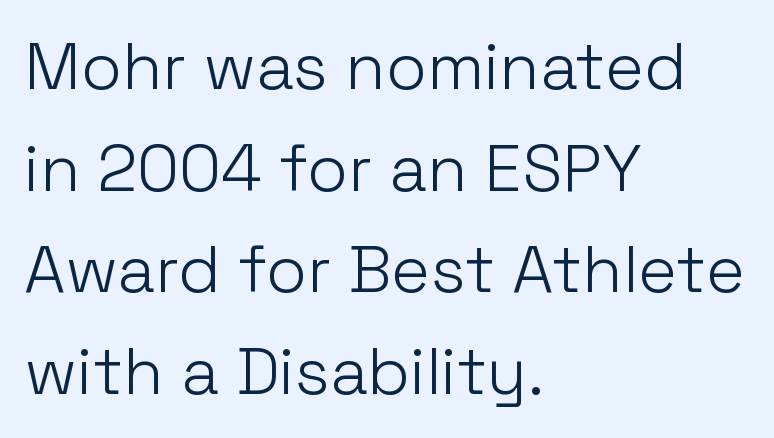
The image shows 66 px light sans-serif type, upright; set left-aligned, normal line spacing (1.54x), normal letter spacing, not underlined; low stroke contrast and a medium x-height.
